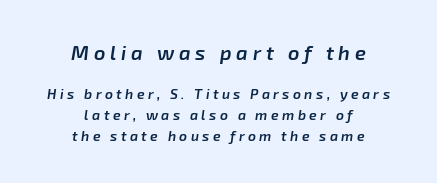
{"italic": "yes", "lean": "right", "slant_degrees": 8, "bold": "semi", "underline": "no", "align": "center", "line_spacing": "normal", "line_spacing_ratio": 1.47, "letter_spacing": "wide", "letter_spacing_em": 0.24, "larger_block": "first", "size_ratio": 1.43, "glyph_px": 20}
